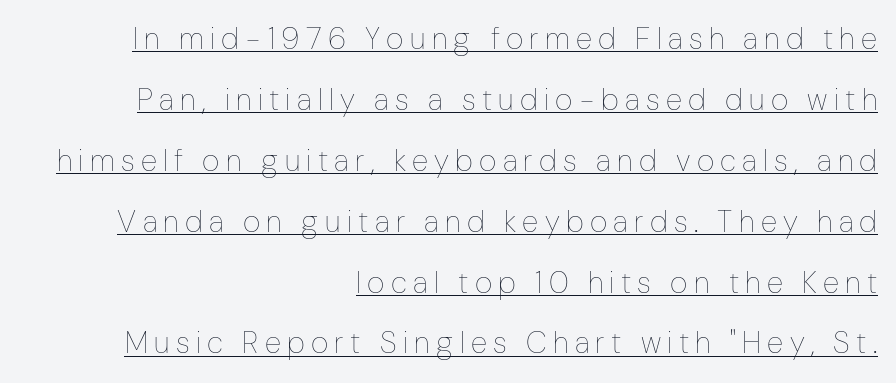
{"italic": "no", "bold": "no", "weight": "thin", "width": "condensed", "stroke_contrast": "low", "x_height": "medium", "monospaced": "no", "underline": "yes", "align": "right", "line_spacing": "loose", "line_spacing_ratio": 2.03, "letter_spacing": "wide", "letter_spacing_em": 0.21, "glyph_px": 30}
